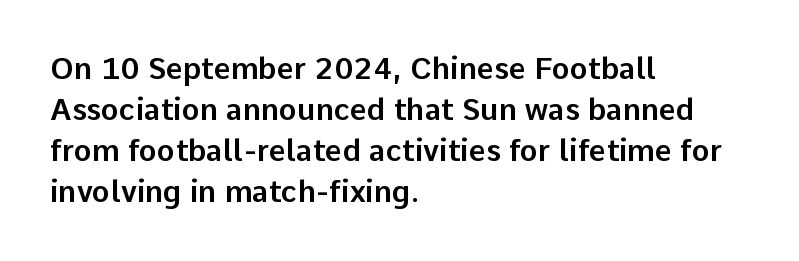
{"serif": "no", "italic": "no", "width": "normal", "stroke_contrast": "low", "x_height": "medium", "monospaced": "no", "underline": "no", "align": "left", "line_spacing": "normal", "line_spacing_ratio": 1.37, "letter_spacing": "normal", "letter_spacing_em": 0.0, "glyph_px": 30}
